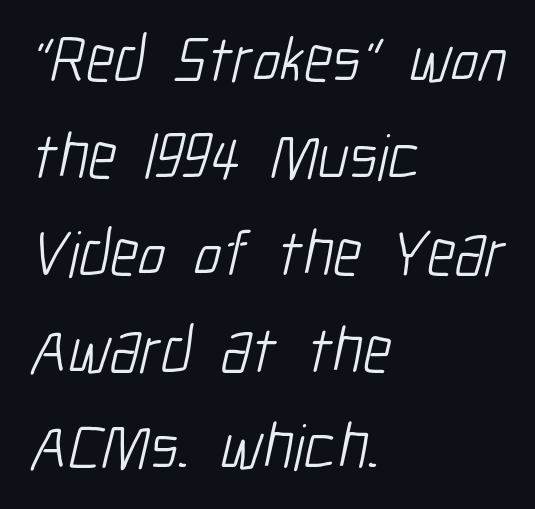
The font is comparable to plain body text, perhaps lighter. Serifs: no, the terminals of the letterforms are clean. The rendering anchors every line to the left-hand side. Honestly, there is no underline to notice here at all.
